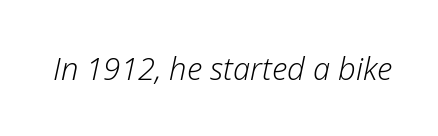
Q: Is the text bold? A: No.
Q: Is the text italic (slanted)? A: Yes, it leans right by about 12 degrees.
Q: Is the text underlined? A: No.
Q: Is the spacing between letters normal or unusually wide? A: Normal.
Q: Width (condensed, normal, or wide)? A: Normal.
Q: Stroke contrast? A: Low.
Q: x-height? A: Medium.
Q: Monospaced? A: No.
